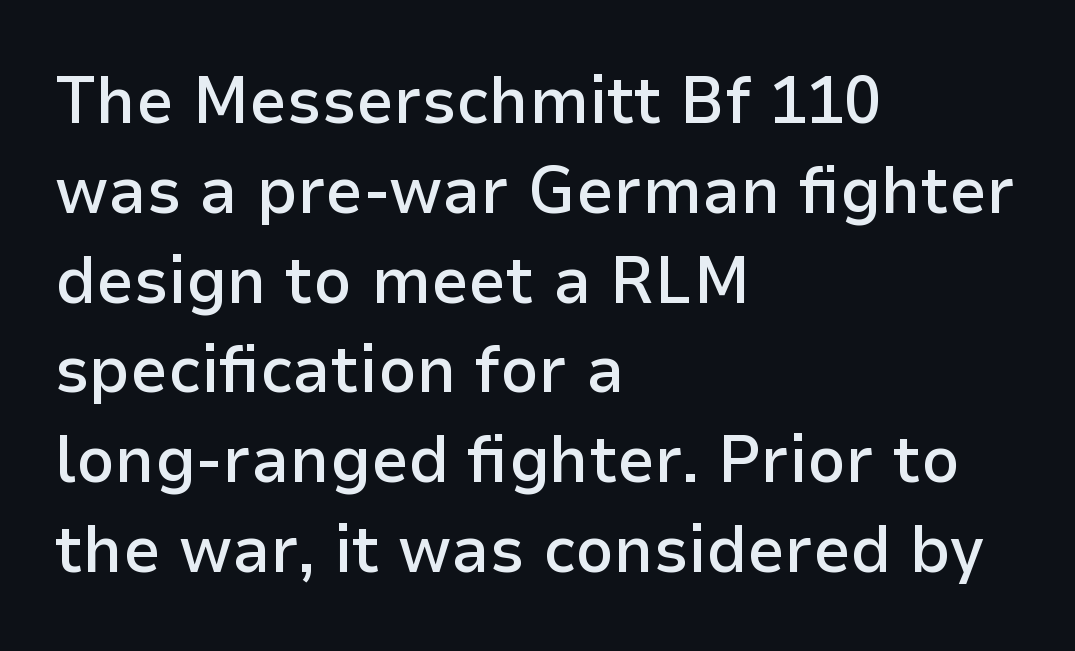
Each letter keeps its own natural width here, so spacing adapts to shape. Look at the stroke-to-counter ratio: somewhat heavy, a semibold. The letters sit at their default tracking, neither squeezed nor spread. Teacher's note: observe the even left margin — that is flush-left alignment. The characters display no serif detailing; their extremities are plain. The rows are spaced the way most documents space them.
